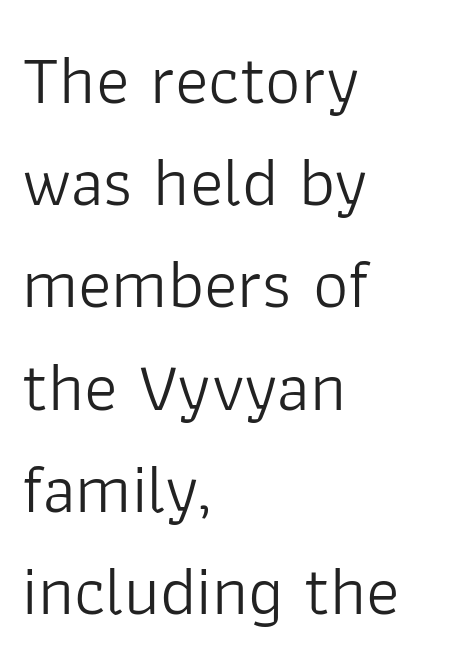
The setting favours the left margin, as ordinary paragraphs usually do. Each word holds together tightly as a unit, with standard inter-letter gaps. The typesetting does not lean heavy: it is not bold. One glance says typical: line gaps are just what's usual. Descenders are the only things crossing below the line. A roman cut, with each character standing at attention.
